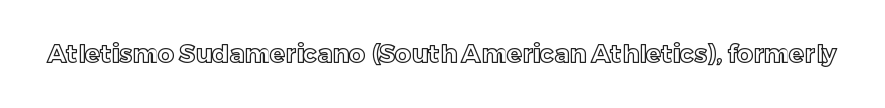
The image shows 25 px text type, upright; set normal letter spacing, not underlined.
